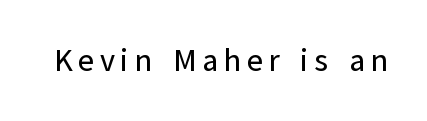
The image shows 31 px sans-serif type, upright; set not underlined; low stroke contrast and a medium x-height.
